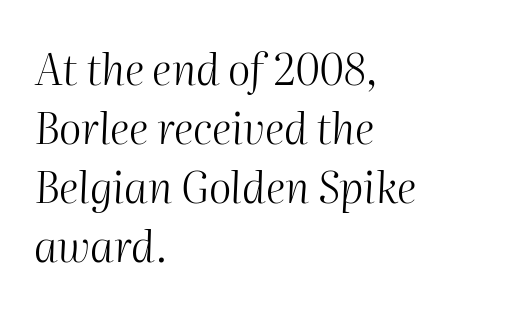
Q: Is the text bold? A: No.
Q: Is the text italic (slanted)? A: Yes, it leans right by about 2 degrees.
Q: Is the text underlined? A: No.
Q: How is the paragraph aligned? A: Left-aligned.
Q: Is the spacing between letters normal or unusually wide? A: Normal.
Q: Is the spacing between lines tight, normal or loose? A: Normal.
Q: Width (condensed, normal, or wide)? A: Normal.
Q: Stroke contrast? A: Medium.
Q: x-height? A: Medium.
Q: Monospaced? A: No.
